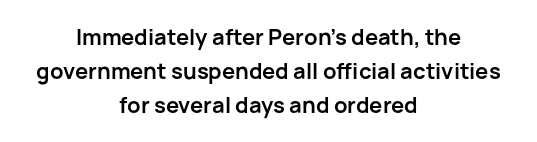
This is heavy type, rendered in bold. The line texture is even and compact thanks to regular tracking. Quick note: interline space is typical. Nobody drew a line under any word here. Caption: multi-line text, centered on the measure.
